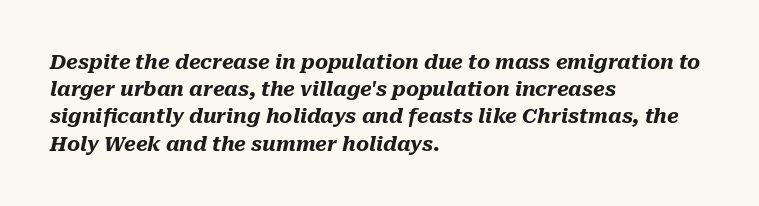
{"italic": "yes", "lean": "right", "slant_degrees": 10, "bold": "yes", "underline": "no", "align": "left", "line_spacing": "normal", "line_spacing_ratio": 1.36, "letter_spacing": "normal", "letter_spacing_em": 0.0, "glyph_px": 20}
